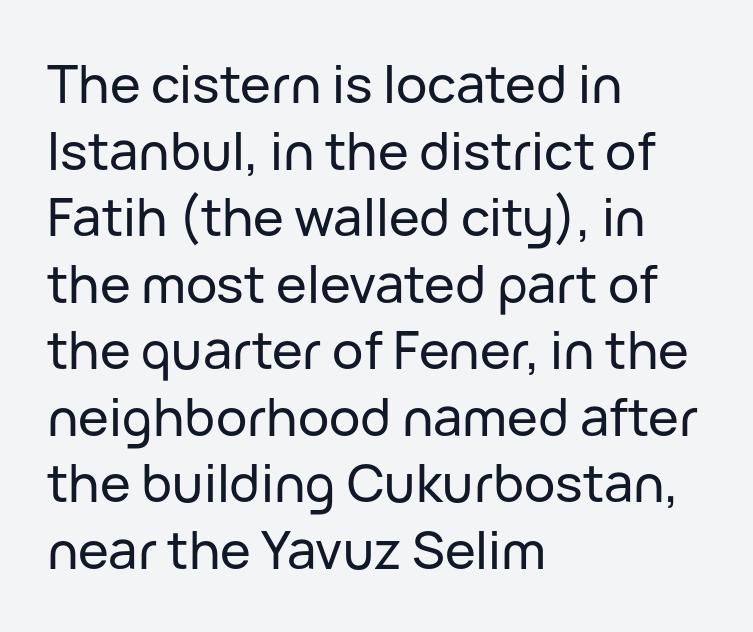
Q: Is the text italic (slanted)? A: No, it is upright.
Q: Is the typeface a serif or a sans-serif typeface? A: Sans-serif.
Q: Is the text underlined? A: No.
Q: How is the paragraph aligned? A: Left-aligned.
Q: Is the spacing between letters normal or unusually wide? A: Normal.
Q: Is the spacing between lines tight, normal or loose? A: Normal.
Q: Width (condensed, normal, or wide)? A: Normal.
Q: Stroke contrast? A: Low.
Q: x-height? A: Medium.
Q: Monospaced? A: No.
